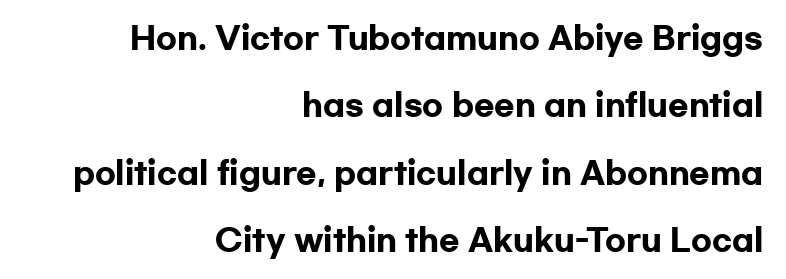
The image shows 30 px heavy, wide sans-serif type, upright; set right-aligned, loose line spacing (2.25x), normal letter spacing, not underlined; low stroke contrast and a medium x-height.
